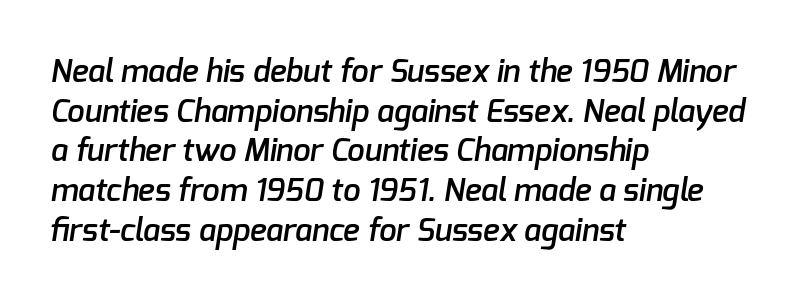
These words are printed semibold, heavier than regular yet not bold. Line starts are locked; line ends wander. Type without underlining. Grotesque or geometric, the face here clearly has no serifs. Here the designer chose a conventional face with non-uniform glyph widths. The passage shown has conventional tracking throughout.
